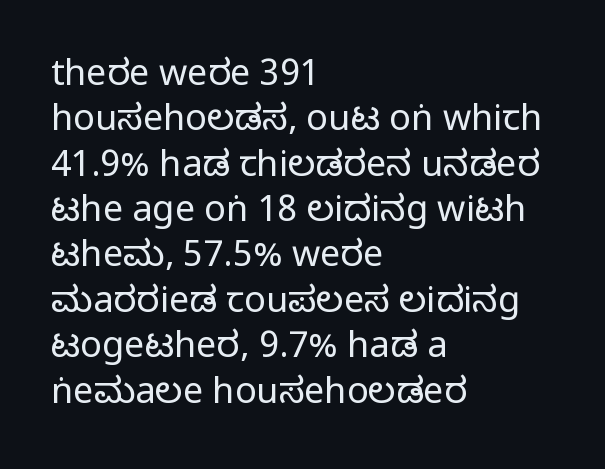
{"serif": "no", "italic": "no", "bold": "no", "weight": "regular", "width": "condensed", "stroke_contrast": "low", "x_height": "large", "monospaced": "no", "underline": "no", "align": "left", "line_spacing": "normal", "line_spacing_ratio": 1.26, "letter_spacing": "normal", "letter_spacing_em": 0.0, "glyph_px": 36}
